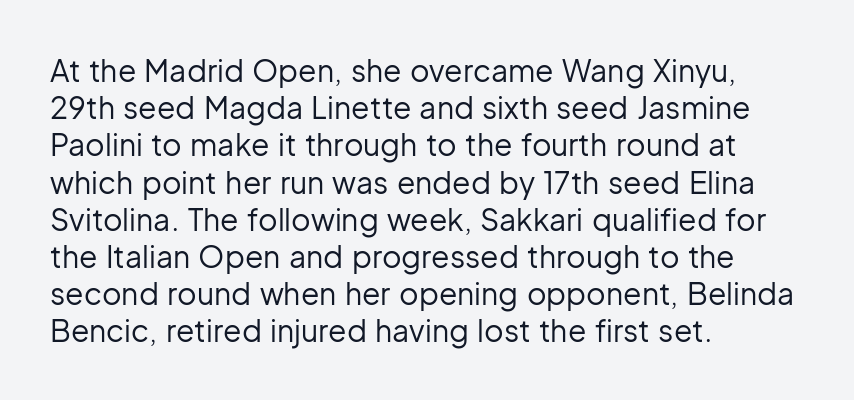
The image shows 30 px regular-weight sans-serif type, upright; set left-aligned, line spacing 1.24x, normal letter spacing, not underlined; low stroke contrast and a medium x-height.
